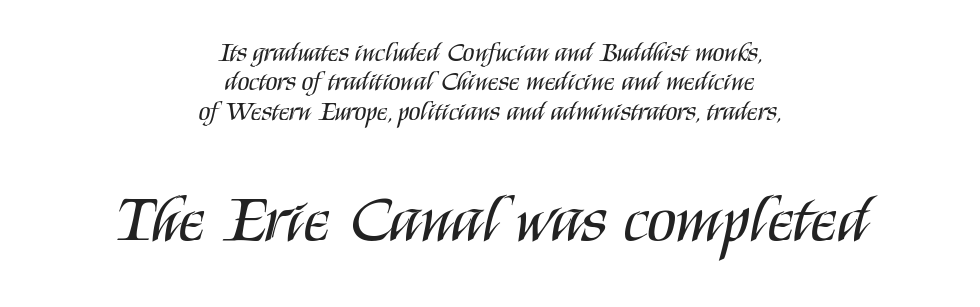
On a weight scale, this lands at 450 or below. Inter-character spacing is left at the font's built-in metrics. Classification — sans serif. These lines are rendered in a variable-pitch font. The space directly below the letters is spotless.
